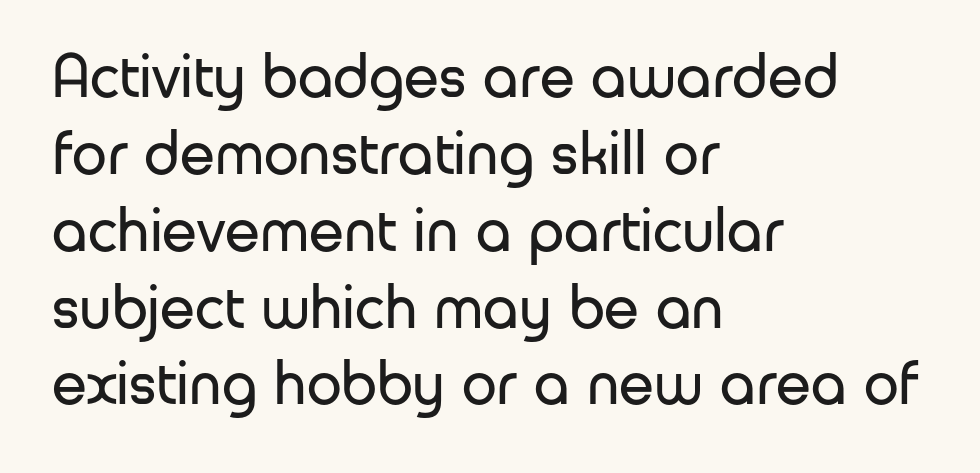
The image shows 63 px regular-weight sans-serif type, upright; set left-aligned, line spacing 1.22x, normal letter spacing, not underlined; low stroke contrast and a medium x-height.
